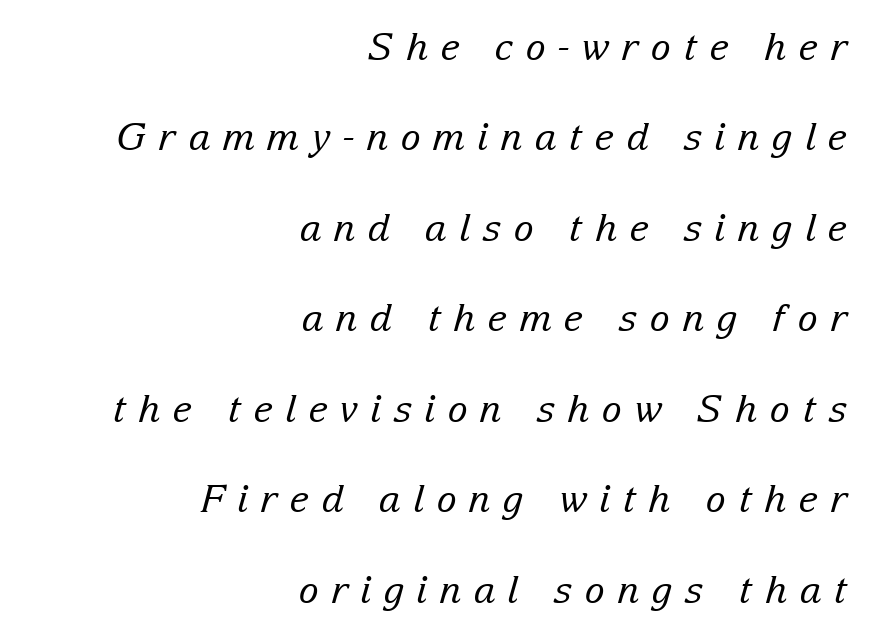
The specimen reads as italic at a glance. Does the leading feel generous? Absolutely, it's lavish. Line endings align vertically; line beginnings do not. A quiet, ordinary-to-light weight characterises the typeface. Descenders hang freely into open space. This rendering widens character spacing well past its baseline value.
